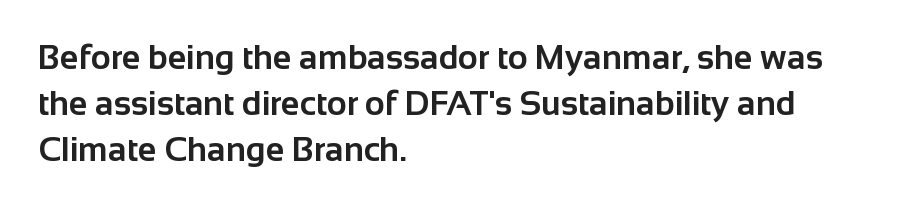
The font family rendered here belongs to the sans-serif group. Rendered with straight, roman letterforms. The face used here is proportionally spaced, like ordinary book or web type. If you measured baseline to baseline, you'd find a middling distance. Underline: absent. Every letter is thick-stroked: bold, no question.
